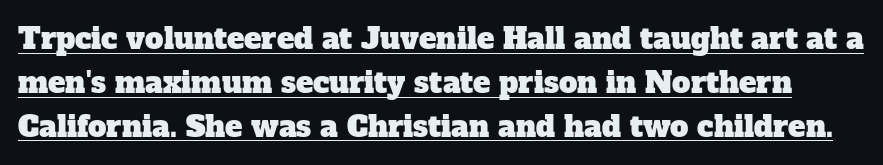
Q: Is the typeface a serif or a sans-serif typeface? A: Serif.
Q: Is the text underlined? A: Yes.
Q: Is the spacing between letters normal or unusually wide? A: Normal.
Q: Is the spacing between lines tight, normal or loose? A: Normal.
Q: Width (condensed, normal, or wide)? A: Normal.
Q: Stroke contrast? A: Low.
Q: x-height? A: Medium.
Q: Monospaced? A: No.
